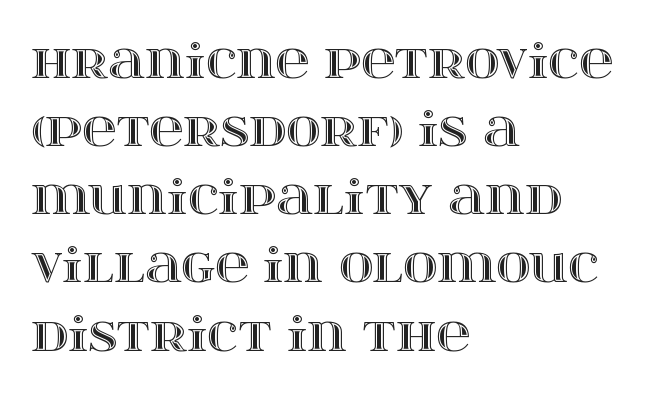
Q: Is the text italic (slanted)? A: No, it is upright.
Q: Is the text underlined? A: No.
Q: How is the paragraph aligned? A: Left-aligned.
Q: Is the spacing between letters normal or unusually wide? A: Normal.
Q: Is the spacing between lines tight, normal or loose? A: Normal.
Q: Width (condensed, normal, or wide)? A: Wide.
Q: x-height? A: Large.
Q: Monospaced? A: No.
